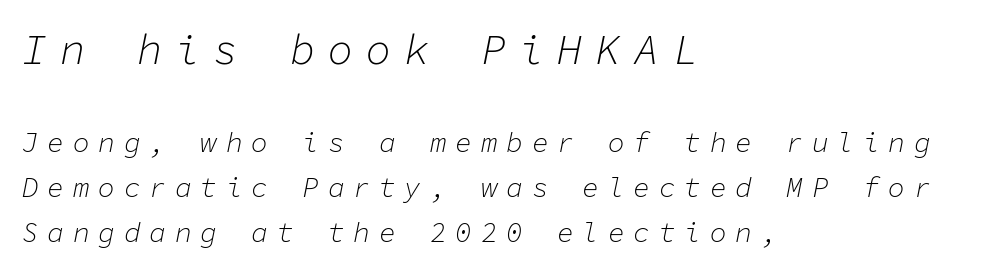
The image shows 42 px light type, italic (leaning right), monospaced; set left-aligned, normal line spacing (1.62x), unusually wide letter spacing (+0.31 em), not underlined; the first (top) block is 1.5x larger; low stroke contrast and a medium x-height.
